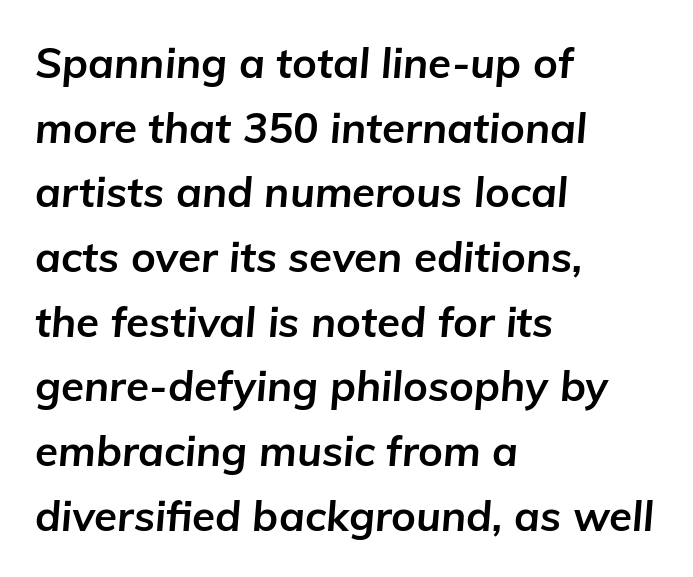
{"italic": "yes", "lean": "right", "slant_degrees": 5, "bold": "yes", "weight": "bold", "width": "normal", "stroke_contrast": "low", "x_height": "medium", "monospaced": "no", "underline": "no", "align": "left", "line_spacing": "normal", "line_spacing_ratio": 1.54, "letter_spacing": "normal", "letter_spacing_em": 0.0, "glyph_px": 42}
